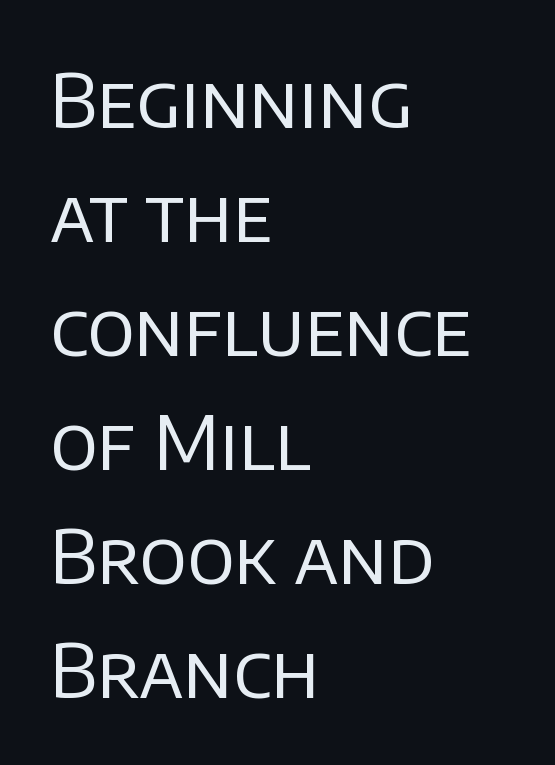
Q: Is the text bold? A: No.
Q: Is the text italic (slanted)? A: No, it is upright.
Q: Is the typeface a serif or a sans-serif typeface? A: Sans-serif.
Q: Is the text underlined? A: No.
Q: How is the paragraph aligned? A: Left-aligned.
Q: Is the spacing between letters normal or unusually wide? A: Normal.
Q: Is the spacing between lines tight, normal or loose? A: Normal.
Q: Width (condensed, normal, or wide)? A: Normal.
Q: Stroke contrast? A: Low.
Q: x-height? A: Large.
Q: Monospaced? A: No.
